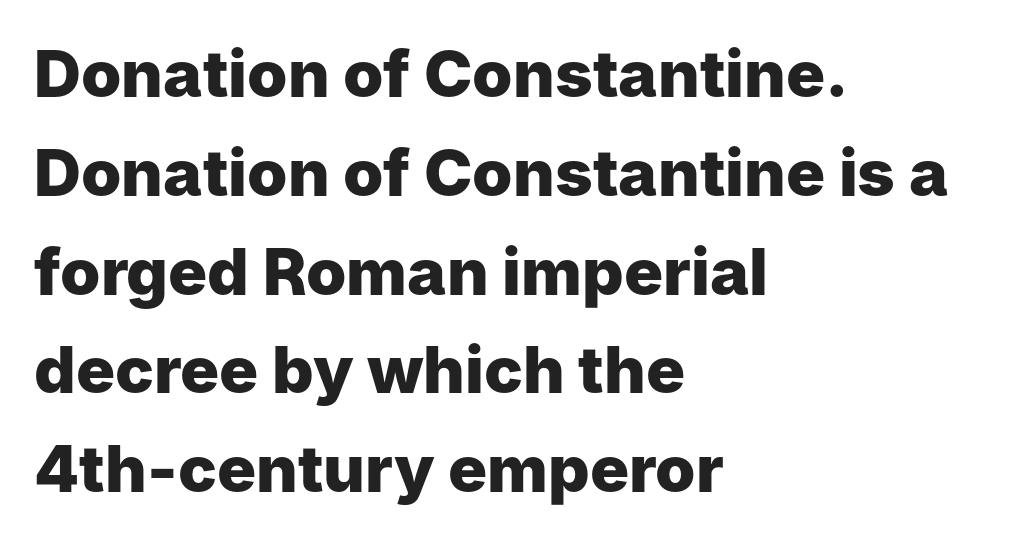
The image shows 65 px heavy sans-serif type, upright; set left-aligned, normal line spacing (1.52x), normal letter spacing, not underlined; low stroke contrast and a medium x-height.
